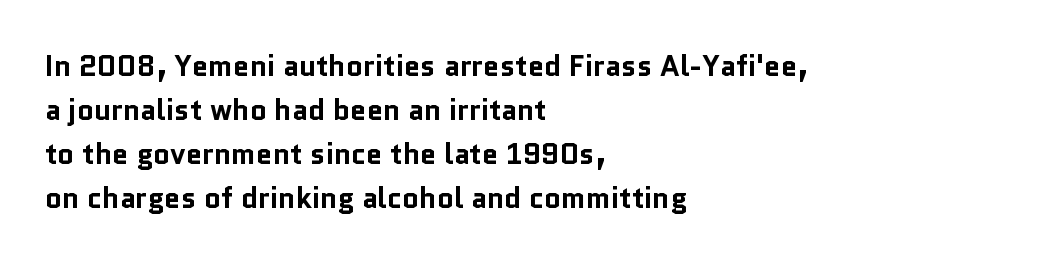
{"serif": "no", "italic": "no", "bold": "yes", "weight": "bold", "width": "normal", "stroke_contrast": "low", "x_height": "medium", "monospaced": "no", "underline": "no", "align": "left", "line_spacing": "normal", "line_spacing_ratio": 1.52, "letter_spacing": "normal", "letter_spacing_em": 0.0, "glyph_px": 29}
